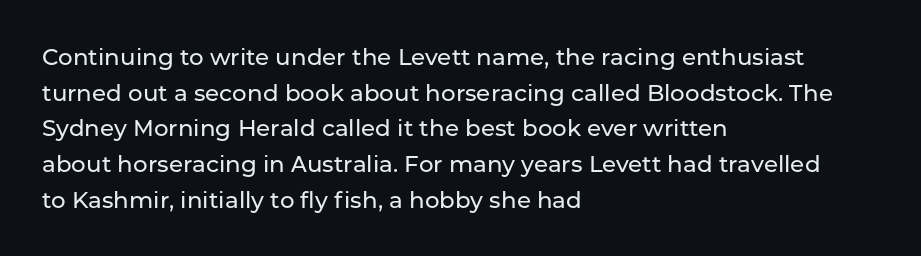
The image shows 23 px text type, upright; set left-aligned, normal line spacing (1.55x), normal letter spacing, not underlined.
